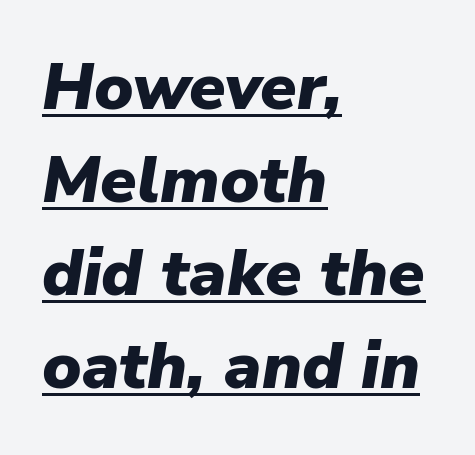
The image shows 66 px heavy type, italic (leaning right); set left-aligned, normal line spacing (1.41x), normal letter spacing, underlined; low stroke contrast and a medium x-height.
